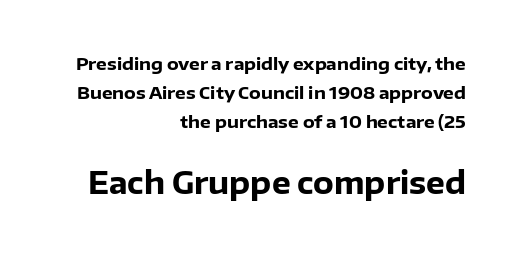
Plain, unruled lines of type. Visually the block forms a straight wall on the right and a jagged coastline on the left. Students, note that the glyphs here touch the page at normal intervals. This rendering employs a face without finishing strokes, i.e., a sans-serif.
